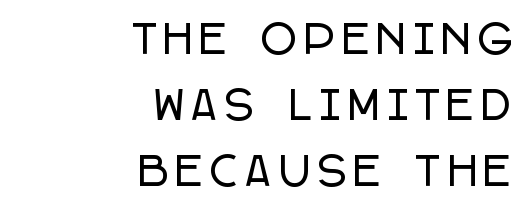
Q: Is the text italic (slanted)? A: No, it is upright.
Q: Is the typeface a serif or a sans-serif typeface? A: Sans-serif.
Q: Is the text underlined? A: No.
Q: How is the paragraph aligned? A: Right-aligned.
Q: Is the spacing between letters normal or unusually wide? A: Unusually wide.
Q: Is the spacing between lines tight, normal or loose? A: Normal.
Q: Width (condensed, normal, or wide)? A: Condensed.
Q: Stroke contrast? A: Low.
Q: x-height? A: Large.
Q: Monospaced? A: No.
